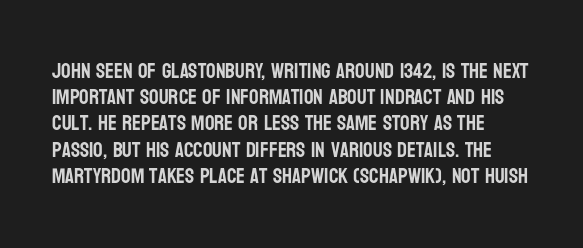
The space beneath each line is pristine and unruled. Spacing between characters is what you'd get straight out of the box. Interline gaps are of average width in this sample. The letters stand straight up with perfectly vertical stems.
